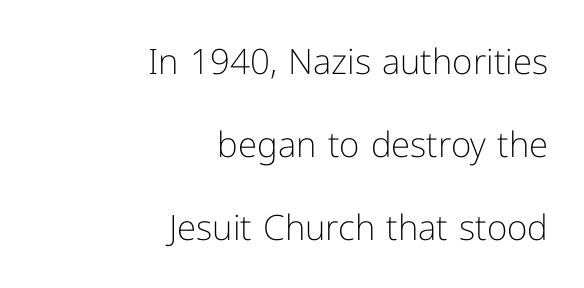
{"serif": "no", "italic": "no", "bold": "no", "weight": "light", "width": "normal", "stroke_contrast": "low", "x_height": "medium", "monospaced": "no", "underline": "no", "align": "right", "line_spacing": "loose", "line_spacing_ratio": 2.37, "letter_spacing": "normal", "letter_spacing_em": 0.0, "glyph_px": 35}
